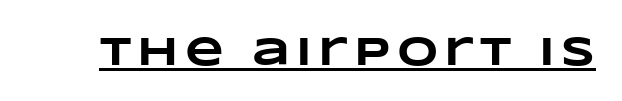
Set as a true bold cut, around the 700 mark. Looks like regular typesetting: each glyph gets only the width it needs. Underlining? Definitely there.
